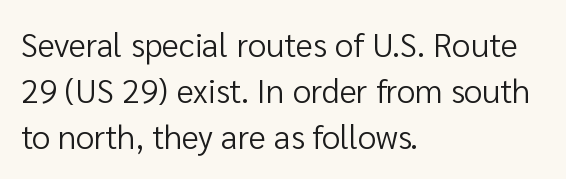
The image shows 33 px regular-weight sans-serif type, upright; set left-aligned, normal line spacing (1.4x), normal letter spacing, not underlined; low stroke contrast and a medium x-height.
